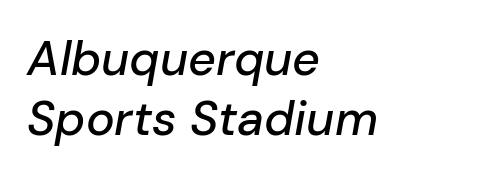
Q: Is the text italic (slanted)? A: Yes, it leans right by about 10 degrees.
Q: Is the text underlined? A: No.
Q: How is the paragraph aligned? A: Left-aligned.
Q: Is the spacing between letters normal or unusually wide? A: Normal.
Q: Is the spacing between lines tight, normal or loose? A: Normal.
Q: Width (condensed, normal, or wide)? A: Normal.
Q: Stroke contrast? A: Low.
Q: x-height? A: Medium.
Q: Monospaced? A: No.
